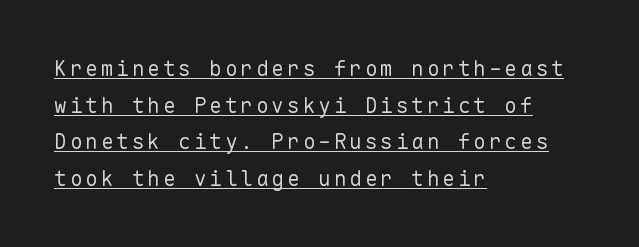
This sample is left-justified, so line endings fall wherever the words run out. Stems here are at most as thick as an everyday book face. Emphasis is given by a line drawn under the lettering. The type sits square on the baseline with zero lean.
